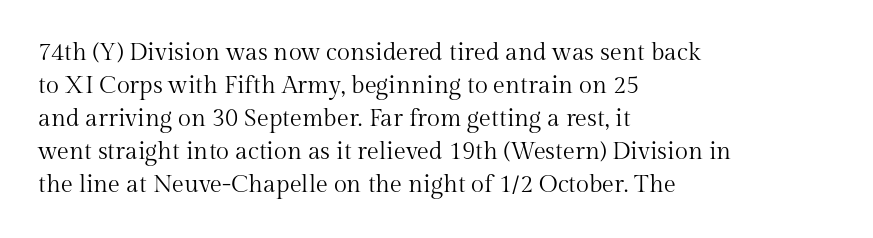
The image shows 24 px text type, upright; set left-aligned, normal line spacing (1.38x), normal letter spacing, not underlined.
